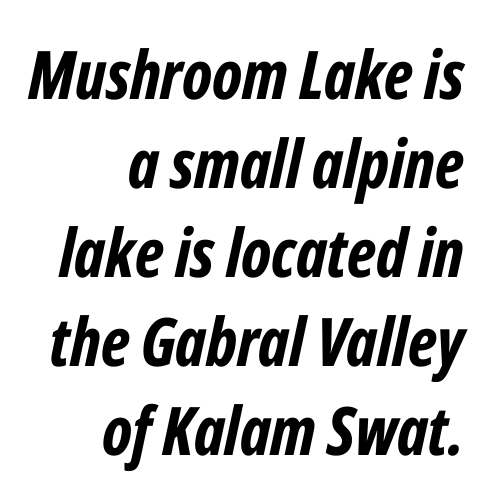
Note the varied advance widths — an 'i' is clearly narrower than an 'm'. Inter-character spacing is left at the font's built-in metrics. Quick note: underline off. Short and long lines alike share a common ending point at right.
